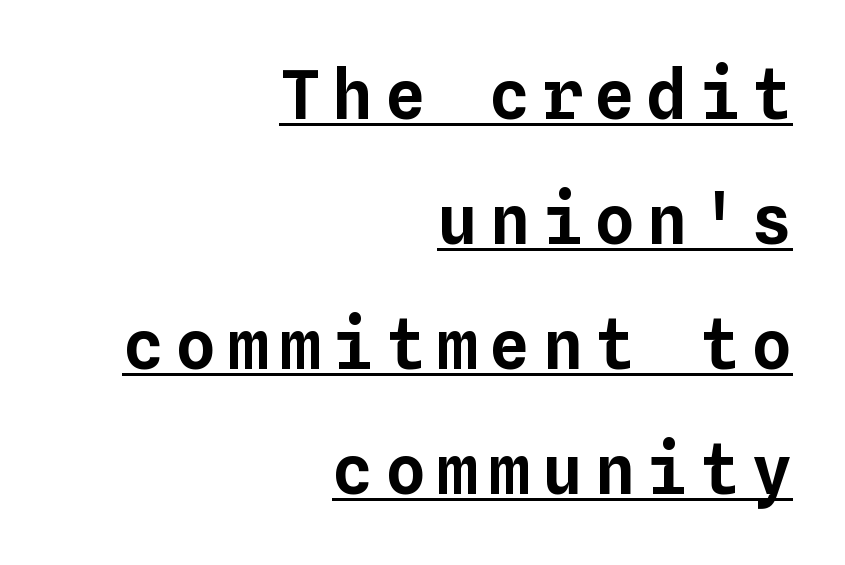
The image shows 68 px text type, upright, monospaced; set right-aligned, line spacing 1.84x, underlined; low stroke contrast and a medium x-height.
